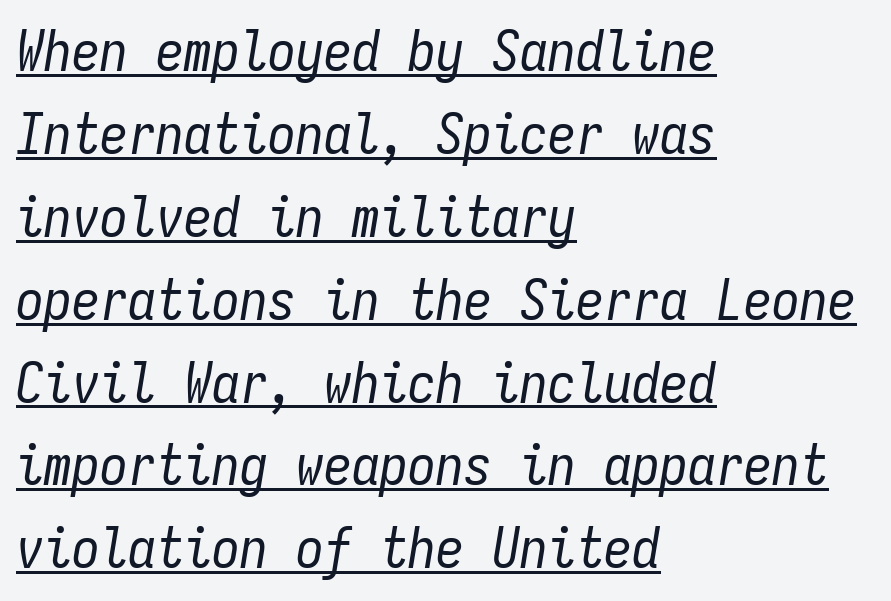
Q: Is the text bold? A: No.
Q: Is the text italic (slanted)? A: Yes, it leans right by about 9 degrees.
Q: Is the text underlined? A: Yes.
Q: How is the paragraph aligned? A: Left-aligned.
Q: Is the spacing between letters normal or unusually wide? A: Normal.
Q: Is the spacing between lines tight, normal or loose? A: Normal.
Q: Width (condensed, normal, or wide)? A: Condensed.
Q: Stroke contrast? A: Low.
Q: x-height? A: Medium.
Q: Monospaced? A: Yes.
